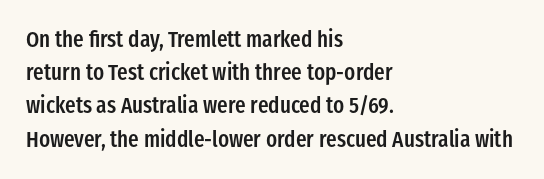
The image shows 22 px text type, upright; set left-aligned, normal line spacing (1.51x), normal letter spacing, not underlined.
